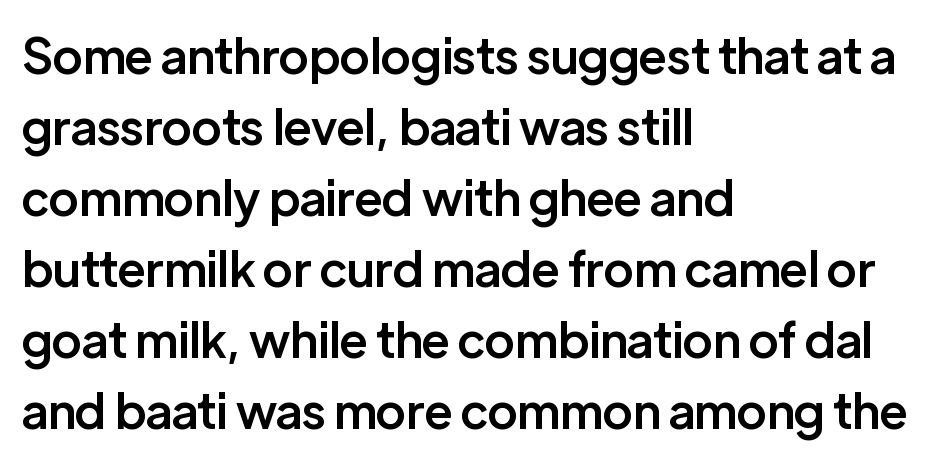
Q: Is the text bold? A: Semi-bold.
Q: Is the text italic (slanted)? A: No, it is upright.
Q: Is the typeface a serif or a sans-serif typeface? A: Sans-serif.
Q: Is the text underlined? A: No.
Q: How is the paragraph aligned? A: Left-aligned.
Q: Is the spacing between letters normal or unusually wide? A: Normal.
Q: Is the spacing between lines tight, normal or loose? A: Normal.
Q: Width (condensed, normal, or wide)? A: Normal.
Q: Stroke contrast? A: Low.
Q: x-height? A: Medium.
Q: Monospaced? A: No.
